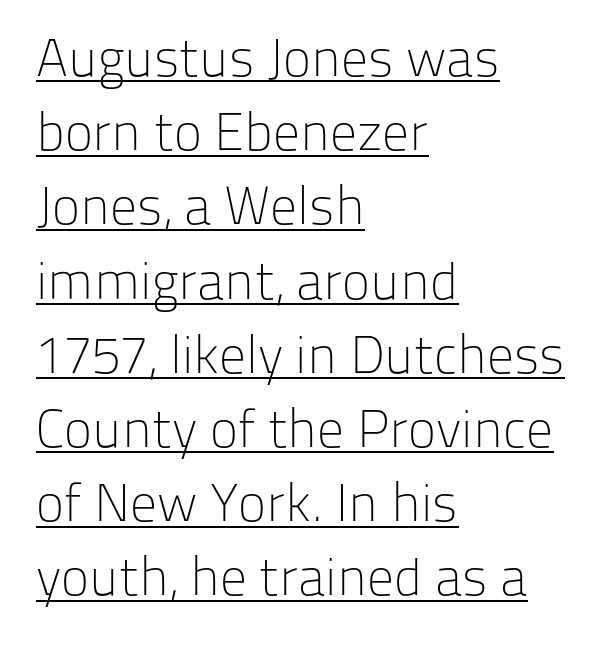
The image shows 53 px light sans-serif type, upright; set left-aligned, normal line spacing (1.4x), normal letter spacing, underlined; low stroke contrast and a medium x-height.
